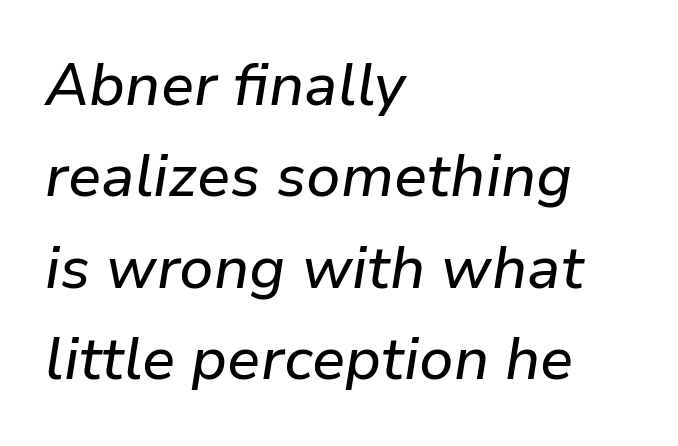
{"italic": "yes", "lean": "right", "slant_degrees": 9, "width": "normal", "stroke_contrast": "low", "x_height": "medium", "monospaced": "no", "underline": "no", "align": "left", "line_spacing": "normal", "line_spacing_ratio": 1.55, "letter_spacing": "normal", "letter_spacing_em": 0.0, "glyph_px": 59}
